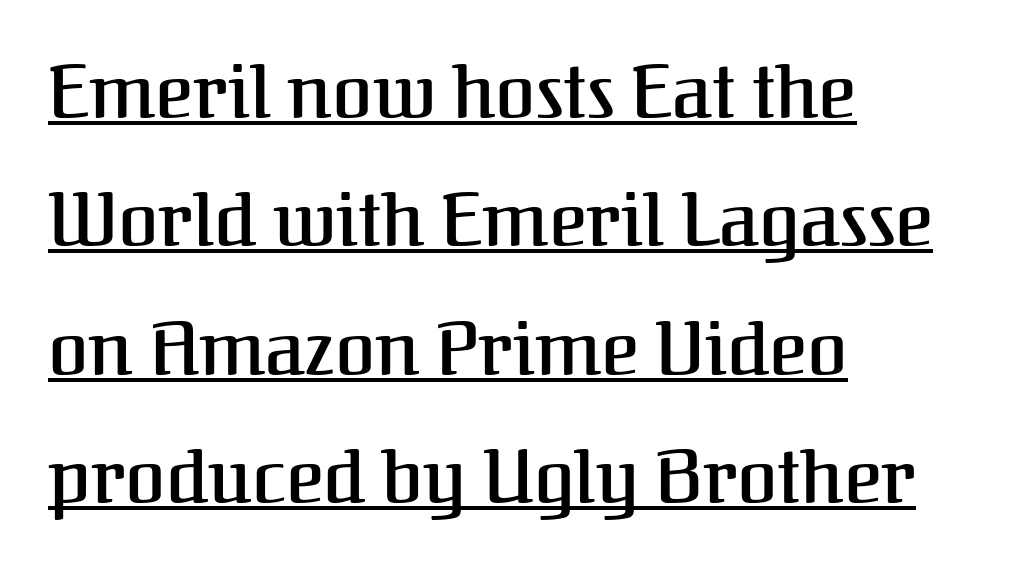
Q: Is the text italic (slanted)? A: No, it is upright.
Q: Is the typeface a serif or a sans-serif typeface? A: Serif.
Q: Is the text underlined? A: Yes.
Q: How is the paragraph aligned? A: Left-aligned.
Q: Is the spacing between letters normal or unusually wide? A: Normal.
Q: Width (condensed, normal, or wide)? A: Normal.
Q: Stroke contrast? A: Medium.
Q: x-height? A: Medium.
Q: Monospaced? A: No.
